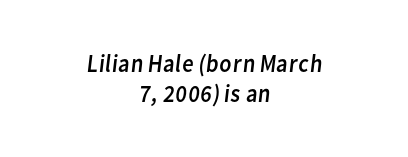
{"bold": "no", "underline": "no", "align": "center", "line_spacing_ratio": 1.22, "letter_spacing": "normal", "letter_spacing_em": 0.0, "glyph_px": 25}
